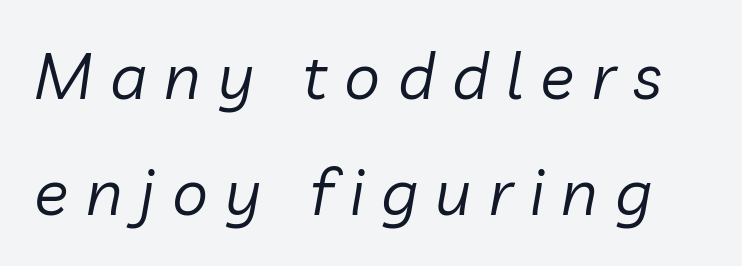
Q: Is the text bold? A: No.
Q: Is the text italic (slanted)? A: Yes, it leans right by about 10 degrees.
Q: Is the text underlined? A: No.
Q: Is the spacing between letters normal or unusually wide? A: Unusually wide.
Q: Width (condensed, normal, or wide)? A: Normal.
Q: Stroke contrast? A: Low.
Q: x-height? A: Medium.
Q: Monospaced? A: No.
